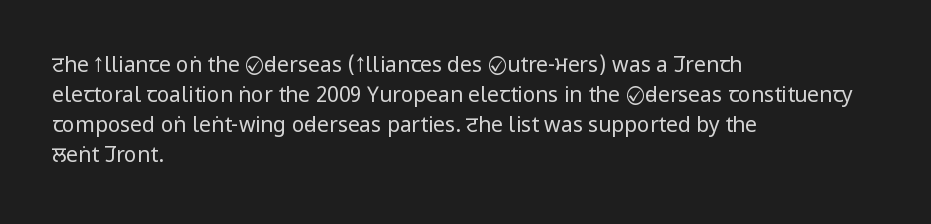
{"italic": "no", "bold": "no", "underline": "no", "align": "left", "line_spacing": "normal", "line_spacing_ratio": 1.43, "letter_spacing": "normal", "letter_spacing_em": 0.0, "glyph_px": 21}
